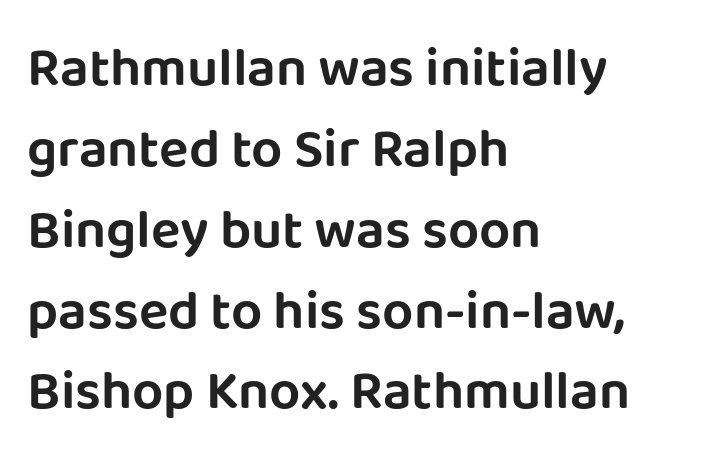
Nobody touched the tracking dial on this one. No feet cap the strokes, marking this as sans-serif type. Descenders are the only things crossing below the line. Compared with a centered layout, this one pins lines to the left instead.
